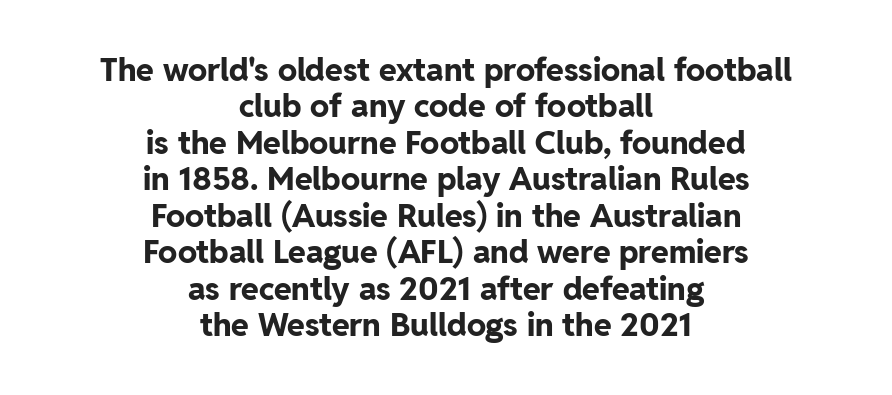
The image shows 32 px bold sans-serif type, upright; set centered, tight line spacing (1.14x), normal letter spacing, not underlined; low stroke contrast and a medium x-height.
